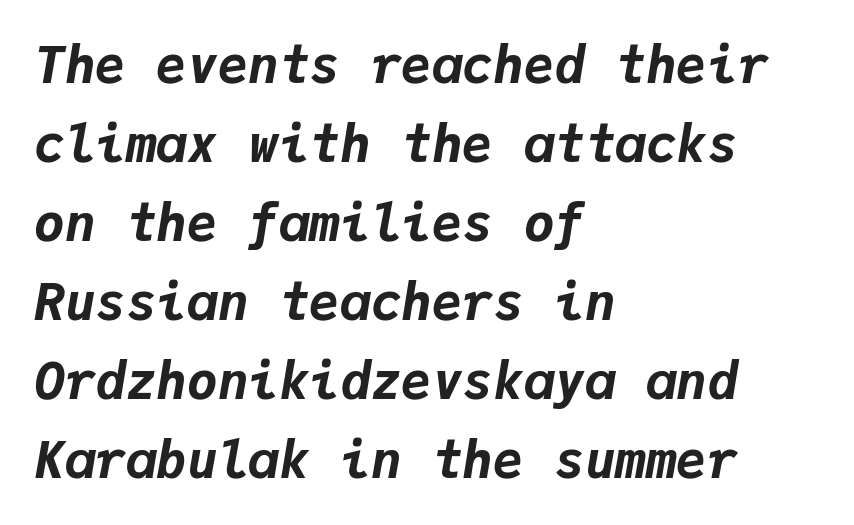
Leading matches the norm, producing a regular column. The tracking reads as untouched default to a designer's eye. This rendering uses left alignment, leaving the right contour irregular. Characters are canted at an angle relative to the baseline's perpendicular.
